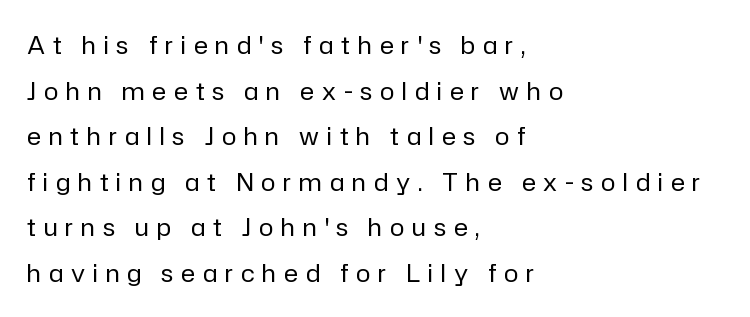
Someone cranked the tracking dial way up on this one. Honestly, the rows look like they've been pulled way apart. The typesetter chose a ragged-right arrangement here. Is the type heavy? It reads as light-to-regular instead. Italic? Not at all — the glyphs are vertical.
